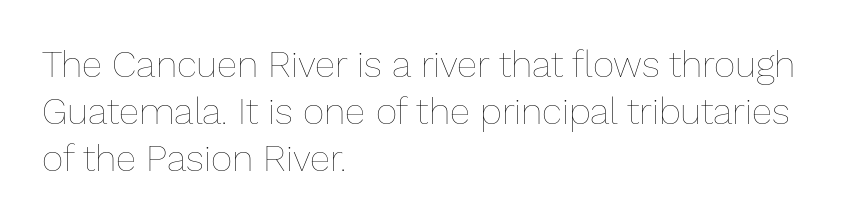
Q: Is the text bold? A: No.
Q: Is the text italic (slanted)? A: No, it is upright.
Q: Is the text underlined? A: No.
Q: How is the paragraph aligned? A: Left-aligned.
Q: Is the spacing between letters normal or unusually wide? A: Normal.
Q: Is the spacing between lines tight, normal or loose? A: Normal.
Q: Width (condensed, normal, or wide)? A: Normal.
Q: Stroke contrast? A: Low.
Q: x-height? A: Medium.
Q: Monospaced? A: No.
